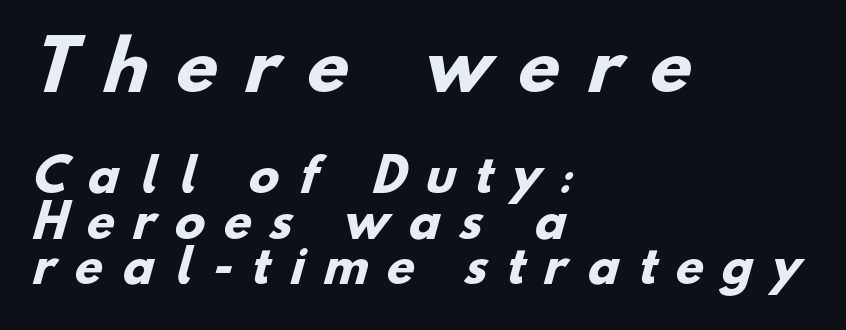
{"serif": "no", "bold": "yes", "weight": "heavy", "width": "normal", "stroke_contrast": "low", "x_height": "small", "monospaced": "no", "underline": "no", "align": "left", "line_spacing": "tight", "line_spacing_ratio": 1.01, "letter_spacing": "wide", "letter_spacing_em": 0.43, "larger_block": "first", "size_ratio": 1.49, "glyph_px": 67}
